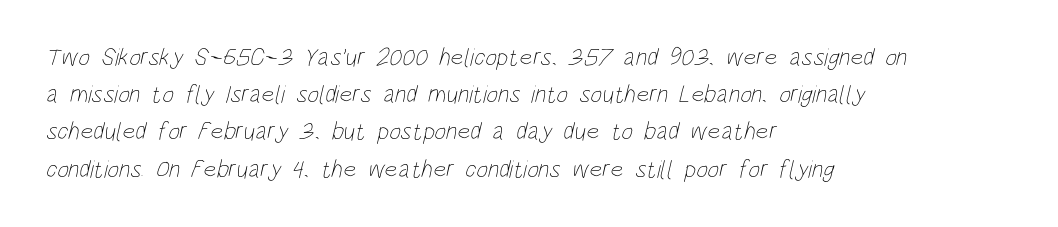
Lines of text with bare space underneath. Reading down the column, the eye jumps a familiar distance to each next line. Weight: not bold — regular or lighter. You could call the tracking neutral — neither tight nor loose. This sample is left-justified, so line endings fall wherever the words run out.
